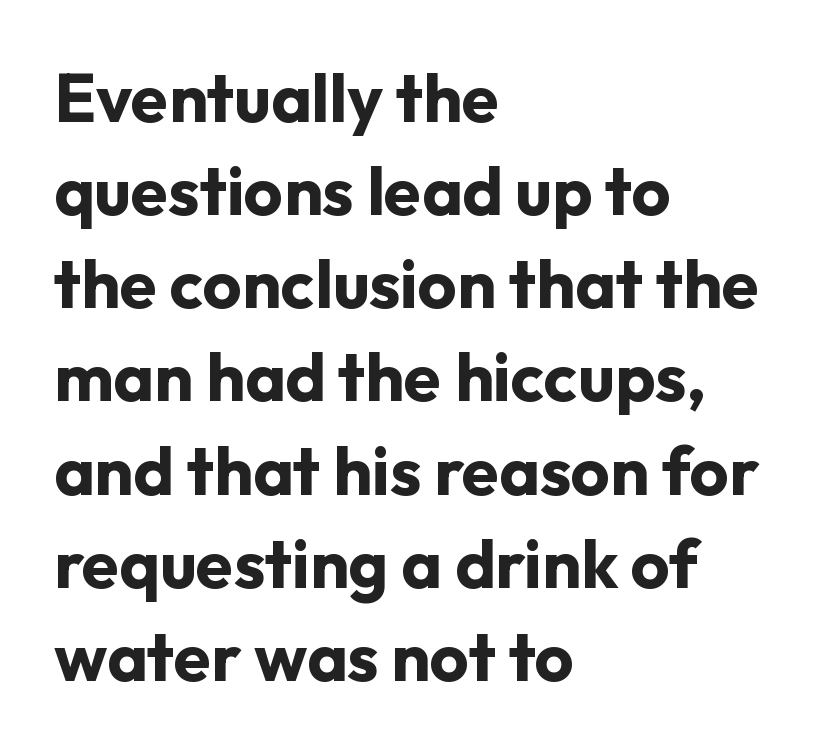
Varying glyph widths throughout — classic text-font behaviour. A student would call this left alignment; a typographer would say flush left, rag right. The strokes are fattened all the way to bold. Quick note: interline space is typical. The letters stand straight up with perfectly vertical stems. The rendering shows plain stroke endings on the letterforms — a sans-serif design.
